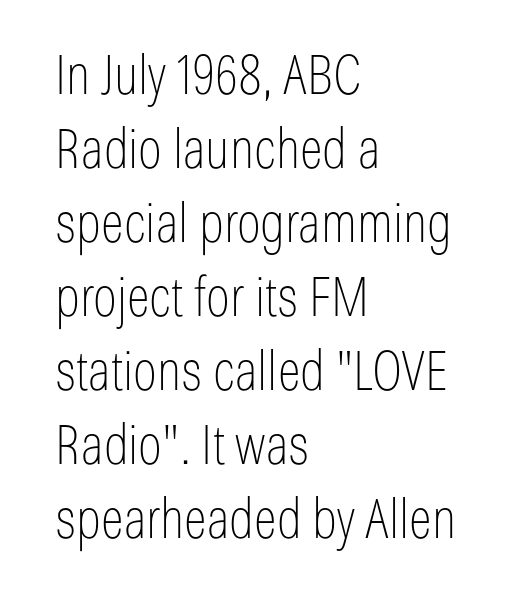
The image shows 54 px thin, condensed sans-serif type, upright; set left-aligned, normal line spacing (1.37x), normal letter spacing, not underlined; low stroke contrast and a medium x-height.
